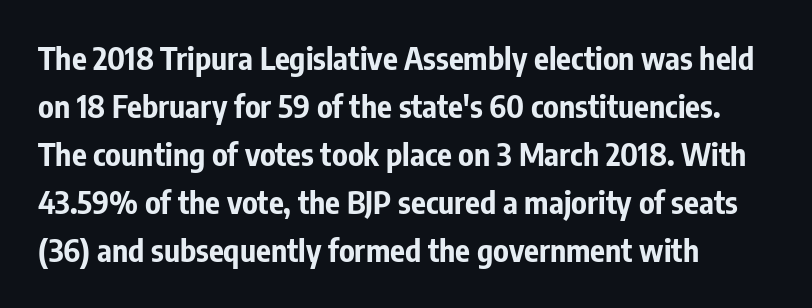
{"serif": "no", "italic": "no", "bold": "yes", "weight": "bold", "width": "condensed", "stroke_contrast": "low", "x_height": "medium", "monospaced": "no", "underline": "no", "align": "left", "line_spacing": "normal", "line_spacing_ratio": 1.55, "letter_spacing": "normal", "letter_spacing_em": 0.0, "glyph_px": 31}
